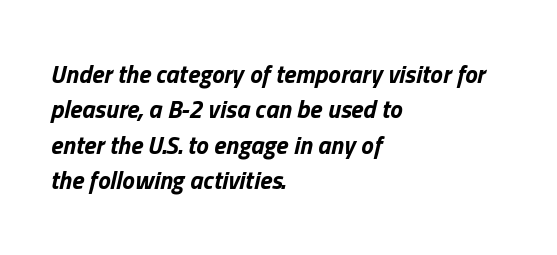
Q: Is the text bold? A: Yes.
Q: Is the text italic (slanted)? A: Yes, it leans right by about 13 degrees.
Q: Is the text underlined? A: No.
Q: How is the paragraph aligned? A: Left-aligned.
Q: Is the spacing between letters normal or unusually wide? A: Normal.
Q: Is the spacing between lines tight, normal or loose? A: Normal.
